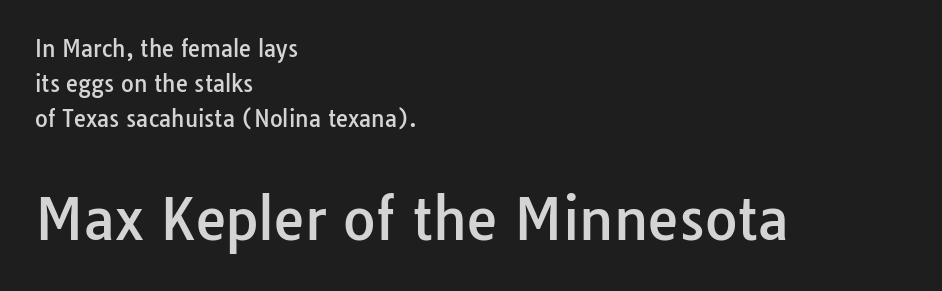
Q: Is the text italic (slanted)? A: No, it is upright.
Q: Is the typeface a serif or a sans-serif typeface? A: Sans-serif.
Q: Is the text underlined? A: No.
Q: How is the paragraph aligned? A: Left-aligned.
Q: Is the spacing between letters normal or unusually wide? A: Normal.
Q: Is the spacing between lines tight, normal or loose? A: Normal.
Q: Which block of text is set in a larger size, the first (top) or the second (bottom)? A: The second (bottom) one.
Q: Width (condensed, normal, or wide)? A: Normal.
Q: Stroke contrast? A: Low.
Q: x-height? A: Medium.
Q: Monospaced? A: No.
